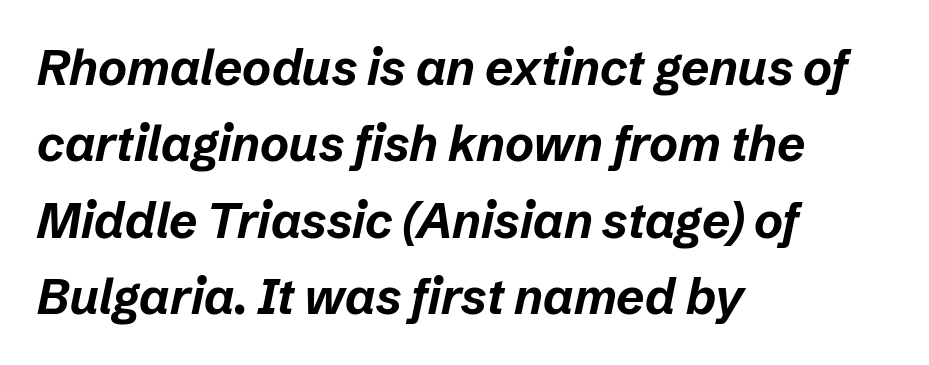
{"italic": "yes", "lean": "right", "slant_degrees": 12, "bold": "yes", "weight": "bold", "width": "normal", "stroke_contrast": "low", "x_height": "medium", "monospaced": "no", "underline": "no", "align": "left", "line_spacing": "normal", "line_spacing_ratio": 1.56, "letter_spacing": "normal", "letter_spacing_em": 0.0, "glyph_px": 49}
